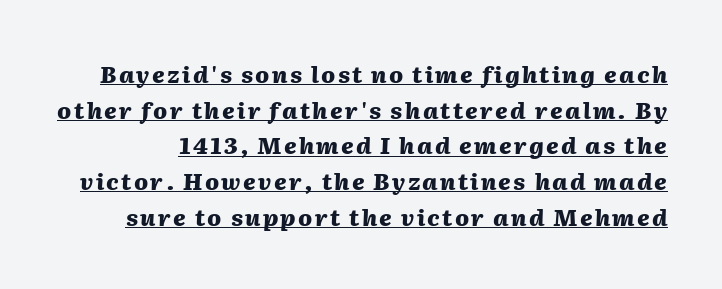
The image shows 23 px bold type, italic (leaning right); set normal line spacing (1.55x), underlined.
